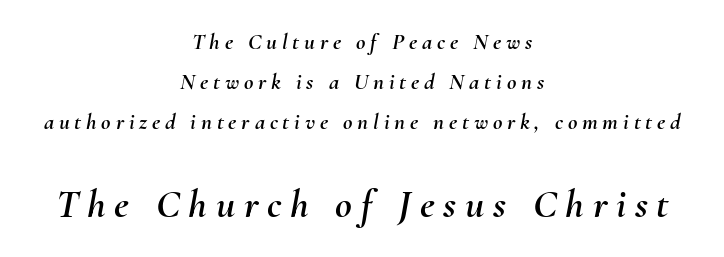
The image shows 41 px text type, italic (leaning right); set centered, line spacing 1.73x, unusually wide letter spacing (+0.21 em), not underlined; the second (bottom) block is 1.78x larger; medium stroke contrast and a small x-height.
